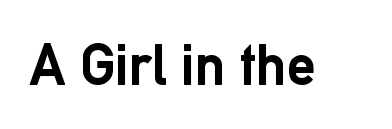
Q: Is the text bold? A: Yes.
Q: Is the text italic (slanted)? A: No, it is upright.
Q: Is the typeface a serif or a sans-serif typeface? A: Sans-serif.
Q: Is the text underlined? A: No.
Q: Is the spacing between letters normal or unusually wide? A: Normal.
Q: Width (condensed, normal, or wide)? A: Normal.
Q: Stroke contrast? A: Low.
Q: x-height? A: Medium.
Q: Monospaced? A: No.
